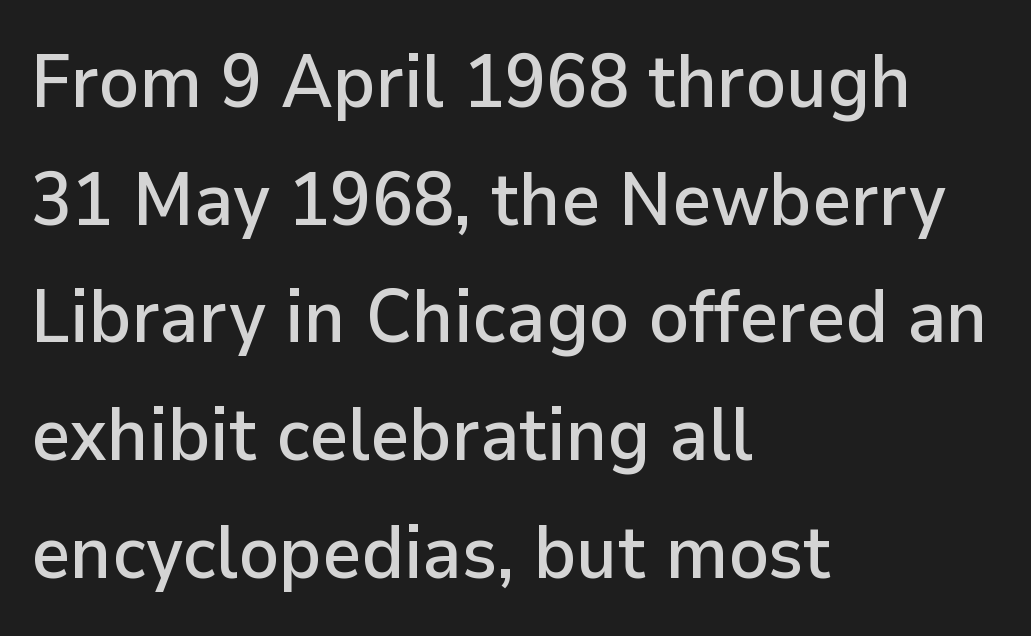
Q: Is the text italic (slanted)? A: No, it is upright.
Q: Is the typeface a serif or a sans-serif typeface? A: Sans-serif.
Q: Is the text underlined? A: No.
Q: How is the paragraph aligned? A: Left-aligned.
Q: Is the spacing between letters normal or unusually wide? A: Normal.
Q: Is the spacing between lines tight, normal or loose? A: Normal.
Q: Width (condensed, normal, or wide)? A: Normal.
Q: Stroke contrast? A: Low.
Q: x-height? A: Medium.
Q: Monospaced? A: No.
